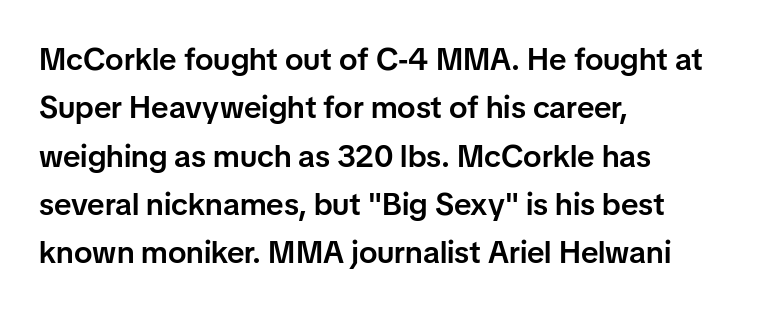
Q: Is the text bold? A: Semi-bold.
Q: Is the text italic (slanted)? A: No, it is upright.
Q: Is the typeface a serif or a sans-serif typeface? A: Sans-serif.
Q: Is the text underlined? A: No.
Q: How is the paragraph aligned? A: Left-aligned.
Q: Is the spacing between letters normal or unusually wide? A: Normal.
Q: Is the spacing between lines tight, normal or loose? A: Normal.
Q: Width (condensed, normal, or wide)? A: Normal.
Q: Stroke contrast? A: Low.
Q: x-height? A: Medium.
Q: Monospaced? A: No.
